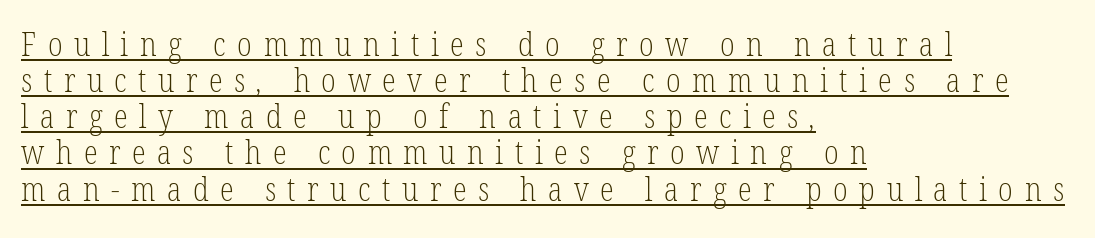
Q: Is the text bold? A: No.
Q: Is the typeface a serif or a sans-serif typeface? A: Serif.
Q: Is the text underlined? A: Yes.
Q: How is the paragraph aligned? A: Left-aligned.
Q: Is the spacing between letters normal or unusually wide? A: Unusually wide.
Q: Is the spacing between lines tight, normal or loose? A: Tight.
Q: Width (condensed, normal, or wide)? A: Condensed.
Q: Stroke contrast? A: Low.
Q: x-height? A: Medium.
Q: Monospaced? A: No.
